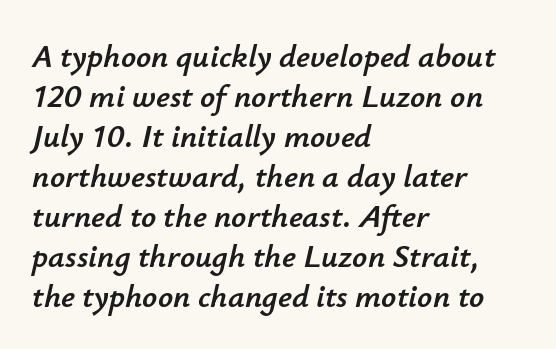
The image shows 33 px text type, italic (leaning right); set left-aligned, line spacing 1.21x, normal letter spacing, not underlined; low stroke contrast and a small x-height.
